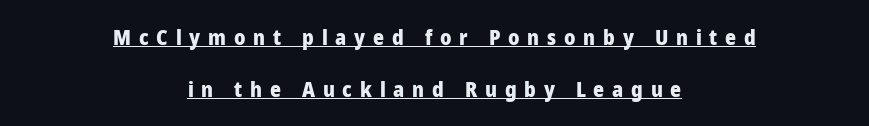
{"italic": "no", "bold": "yes", "underline": "yes", "align": "center", "line_spacing": "loose", "line_spacing_ratio": 2.46, "letter_spacing": "wide", "letter_spacing_em": 0.37, "glyph_px": 21}
